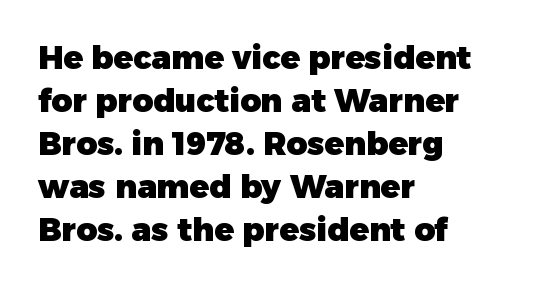
{"serif": "no", "italic": "no", "bold": "yes", "weight": "heavy", "width": "normal", "stroke_contrast": "low", "x_height": "medium", "monospaced": "no", "underline": "no", "align": "left", "line_spacing": "normal", "line_spacing_ratio": 1.34, "letter_spacing": "normal", "letter_spacing_em": 0.0, "glyph_px": 32}
